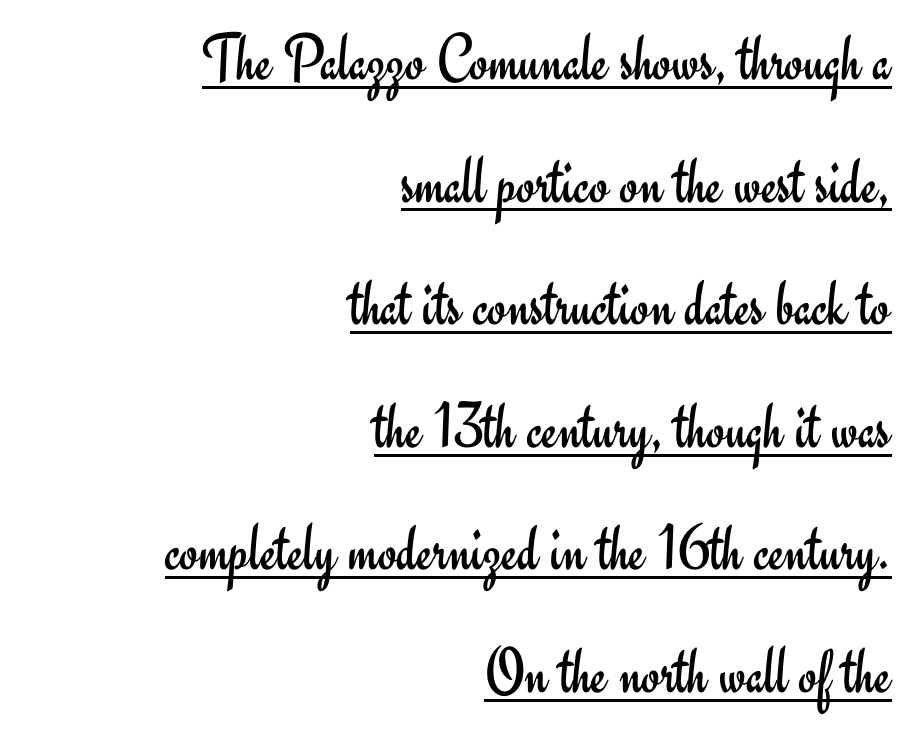
{"serif": "no", "bold": "no", "weight": "regular", "width": "normal", "stroke_contrast": "low", "x_height": "small", "monospaced": "no", "underline": "yes", "align": "right", "line_spacing_ratio": 1.83, "letter_spacing": "normal", "letter_spacing_em": 0.0, "glyph_px": 67}
